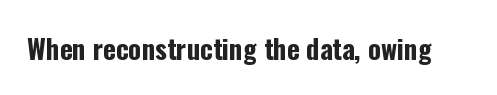
The image shows 27 px bold type, upright; set normal letter spacing, not underlined.
